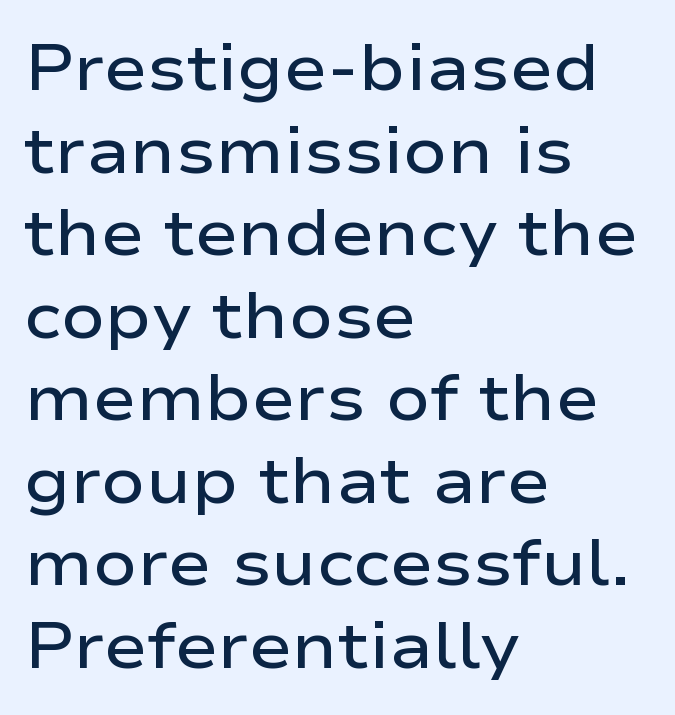
The image shows 65 px semibold, wide sans-serif type, upright; set left-aligned, normal line spacing (1.27x), normal letter spacing, not underlined; low stroke contrast and a medium x-height.
